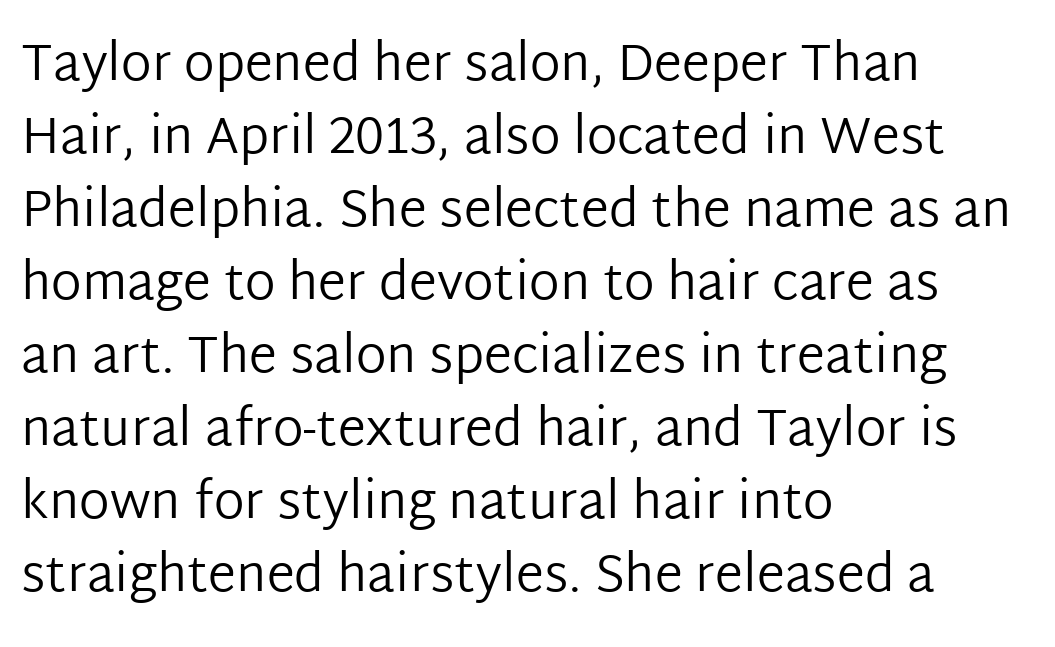
Q: Is the text bold? A: No.
Q: Is the text italic (slanted)? A: No, it is upright.
Q: Is the typeface a serif or a sans-serif typeface? A: Sans-serif.
Q: Is the text underlined? A: No.
Q: How is the paragraph aligned? A: Left-aligned.
Q: Is the spacing between letters normal or unusually wide? A: Normal.
Q: Is the spacing between lines tight, normal or loose? A: Normal.
Q: Width (condensed, normal, or wide)? A: Normal.
Q: Stroke contrast? A: Low.
Q: x-height? A: Medium.
Q: Monospaced? A: No.
